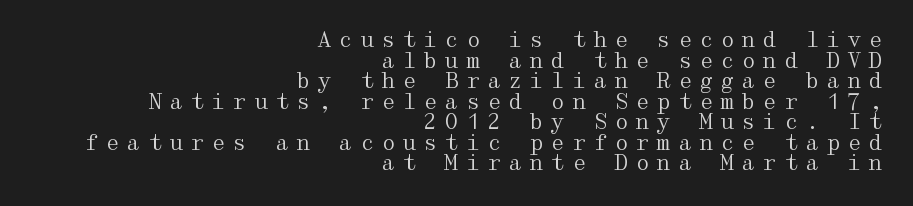
In CSS terms this would be text-align: right. A typesetter would call this heavily tracked-out type. These lines huddle together more closely than default settings would place them. Stroke thickness stays within the range of a standard reading face or lighter.
